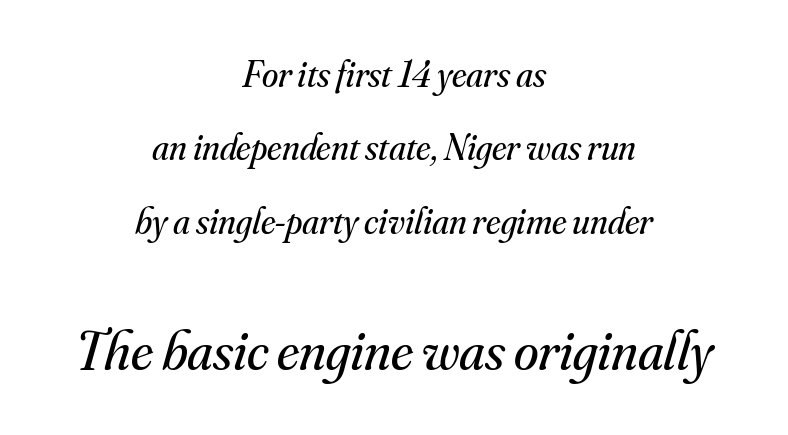
{"serif": "yes", "italic": "yes", "lean": "right", "slant_degrees": 16, "bold": "no", "weight": "regular", "width": "normal", "stroke_contrast": "medium", "x_height": "small", "monospaced": "no", "underline": "no", "align": "center", "line_spacing": "loose", "line_spacing_ratio": 1.98, "letter_spacing": "normal", "letter_spacing_em": 0.0, "larger_block": "second", "size_ratio": 1.51, "glyph_px": 56}
